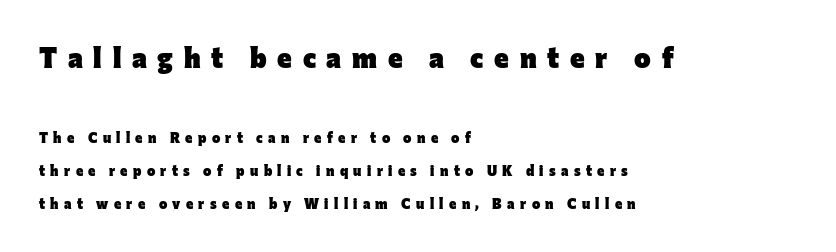
The image shows 28 px heavy sans-serif type, upright; set left-aligned, loose line spacing (2.37x), unusually wide letter spacing (+0.38 em), not underlined; the first (top) block is 2.0x larger; low stroke contrast and a medium x-height.
